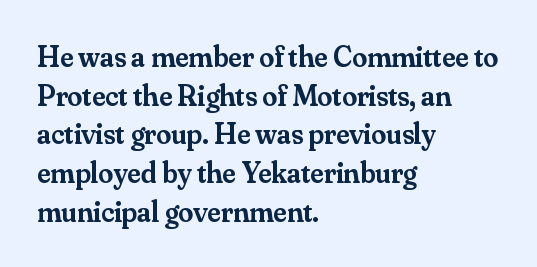
The image shows 30 px semibold serif type, upright; set left-aligned, normal line spacing (1.29x), normal letter spacing, not underlined; medium stroke contrast and a small x-height.
